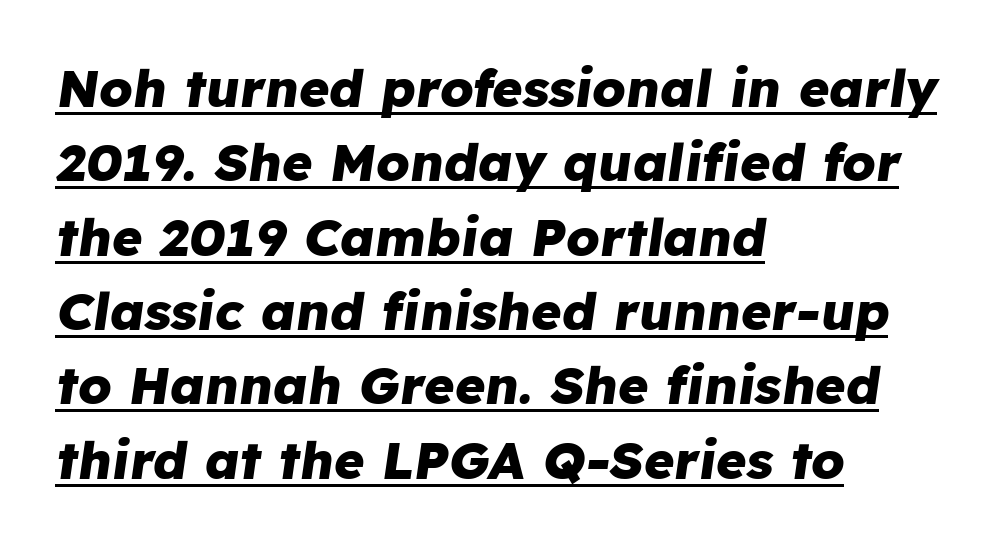
Q: Is the text bold? A: Yes.
Q: Is the text italic (slanted)? A: Yes, it leans right by about 8 degrees.
Q: Is the text underlined? A: Yes.
Q: How is the paragraph aligned? A: Left-aligned.
Q: Is the spacing between letters normal or unusually wide? A: Normal.
Q: Is the spacing between lines tight, normal or loose? A: Normal.
Q: Width (condensed, normal, or wide)? A: Normal.
Q: Stroke contrast? A: Low.
Q: x-height? A: Medium.
Q: Monospaced? A: No.
